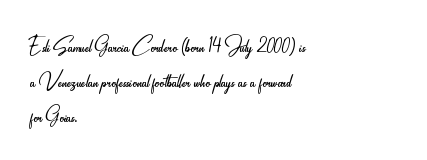
The image shows 29 px light, condensed sans-serif type; set left-aligned, line spacing 1.2x, normal letter spacing, not underlined; low stroke contrast and a small x-height.
